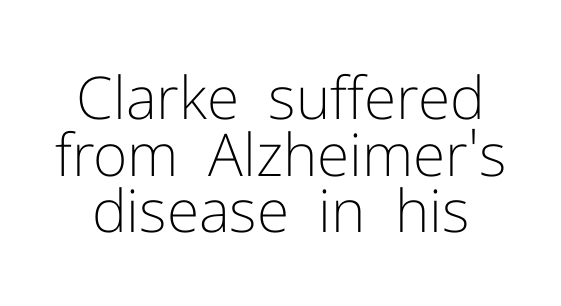
Q: Is the text bold? A: No.
Q: Is the text italic (slanted)? A: No, it is upright.
Q: Is the typeface a serif or a sans-serif typeface? A: Sans-serif.
Q: Is the text underlined? A: No.
Q: Is the spacing between letters normal or unusually wide? A: Normal.
Q: Is the spacing between lines tight, normal or loose? A: Tight.
Q: Width (condensed, normal, or wide)? A: Normal.
Q: Stroke contrast? A: Low.
Q: x-height? A: Medium.
Q: Monospaced? A: No.
